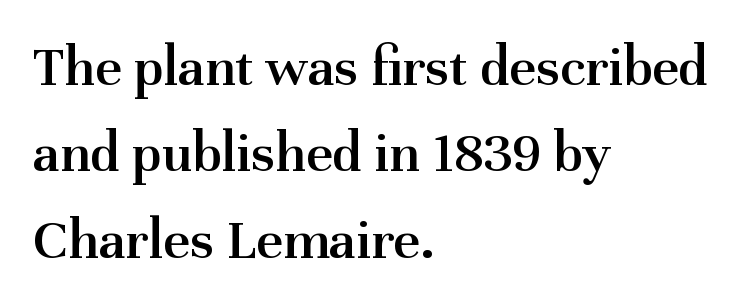
A clean baseline with only descenders dipping below it. Letterform terminals end in serifs throughout the passage. Does the weight exceed regular? Yes, but only to semibold. Observe the ordinary spacing: letters are neighbours, not strangers.
